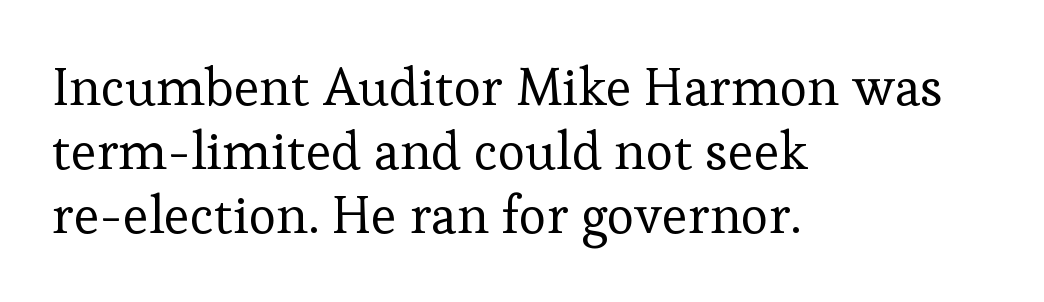
{"serif": "yes", "italic": "no", "bold": "no", "weight": "regular", "width": "normal", "stroke_contrast": "low", "x_height": "medium", "monospaced": "no", "underline": "no", "align": "left", "line_spacing_ratio": 1.21, "letter_spacing": "normal", "letter_spacing_em": 0.0, "glyph_px": 53}
